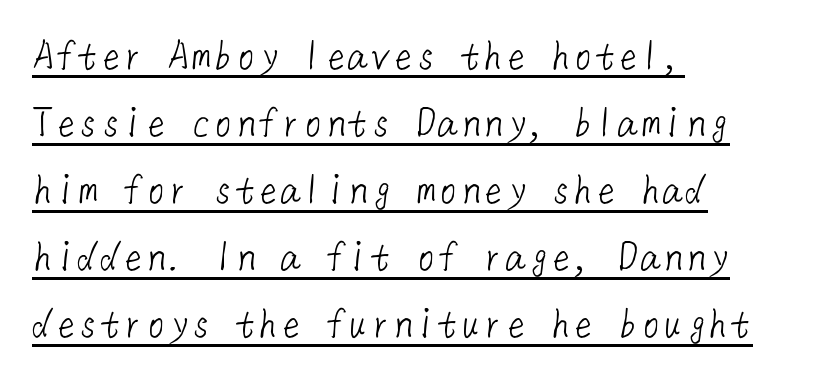
{"serif": "no", "bold": "no", "weight": "light", "width": "normal", "stroke_contrast": "low", "x_height": "medium", "underline": "yes", "align": "left", "line_spacing": "normal", "line_spacing_ratio": 1.49, "letter_spacing": "normal", "letter_spacing_em": 0.0, "glyph_px": 45}
